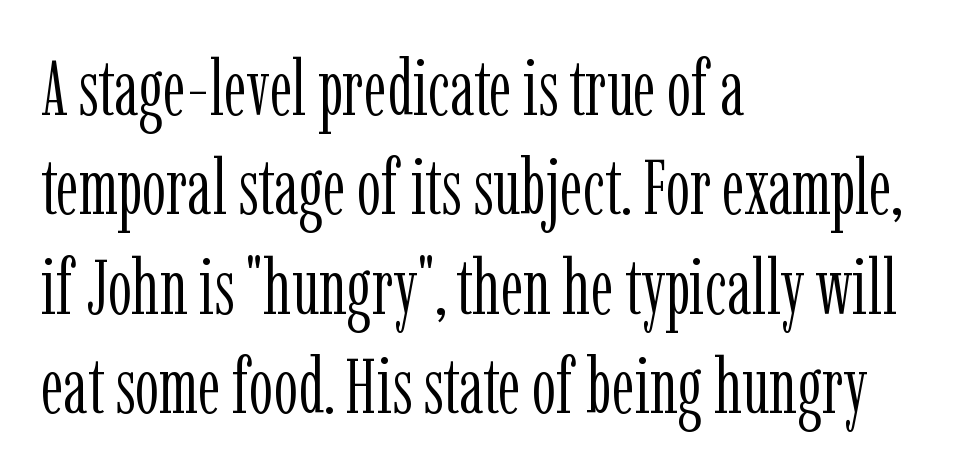
The image shows 77 px light, condensed serif type, upright; set left-aligned, normal line spacing (1.29x), normal letter spacing, not underlined; low stroke contrast and a medium x-height.
